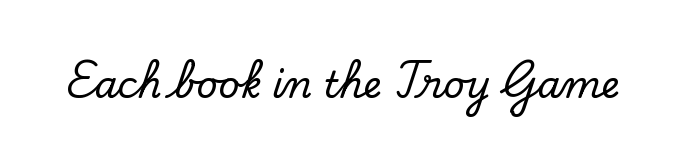
Q: Is the text italic (slanted)? A: Yes.
Q: Is the typeface a serif or a sans-serif typeface? A: Serif.
Q: Is the text underlined? A: No.
Q: Is the spacing between letters normal or unusually wide? A: Normal.
Q: Width (condensed, normal, or wide)? A: Normal.
Q: Stroke contrast? A: Low.
Q: x-height? A: Small.
Q: Monospaced? A: No.
